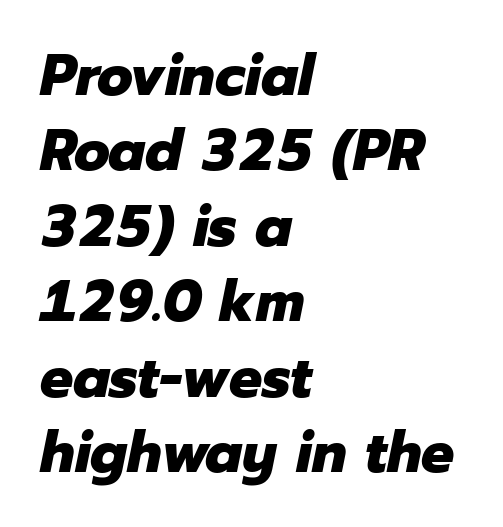
Q: Is the text bold? A: Yes.
Q: Is the text italic (slanted)? A: Yes, it leans right by about 12 degrees.
Q: Is the text underlined? A: No.
Q: How is the paragraph aligned? A: Left-aligned.
Q: Is the spacing between letters normal or unusually wide? A: Normal.
Q: Is the spacing between lines tight, normal or loose? A: Normal.
Q: Width (condensed, normal, or wide)? A: Normal.
Q: Stroke contrast? A: Low.
Q: x-height? A: Medium.
Q: Monospaced? A: No.
